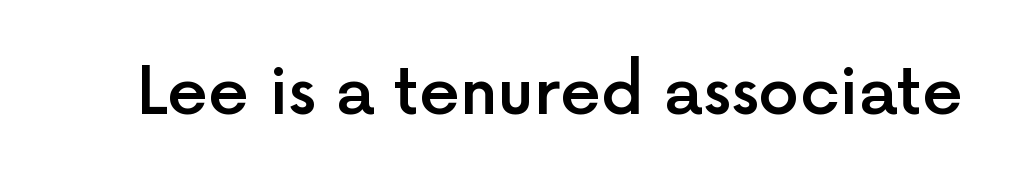
The image shows 65 px semibold sans-serif type, upright; set normal letter spacing, not underlined; a medium x-height.
